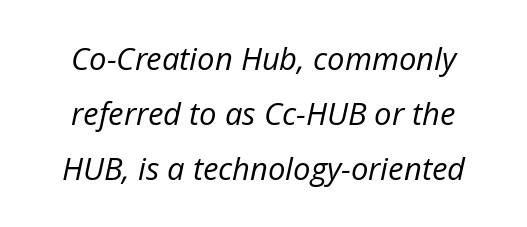
{"italic": "yes", "lean": "right", "slant_degrees": 12, "bold": "no", "weight": "regular", "width": "normal", "stroke_contrast": "low", "x_height": "medium", "monospaced": "no", "underline": "no", "align": "center", "line_spacing_ratio": 1.78, "letter_spacing": "normal", "letter_spacing_em": 0.0, "glyph_px": 31}
